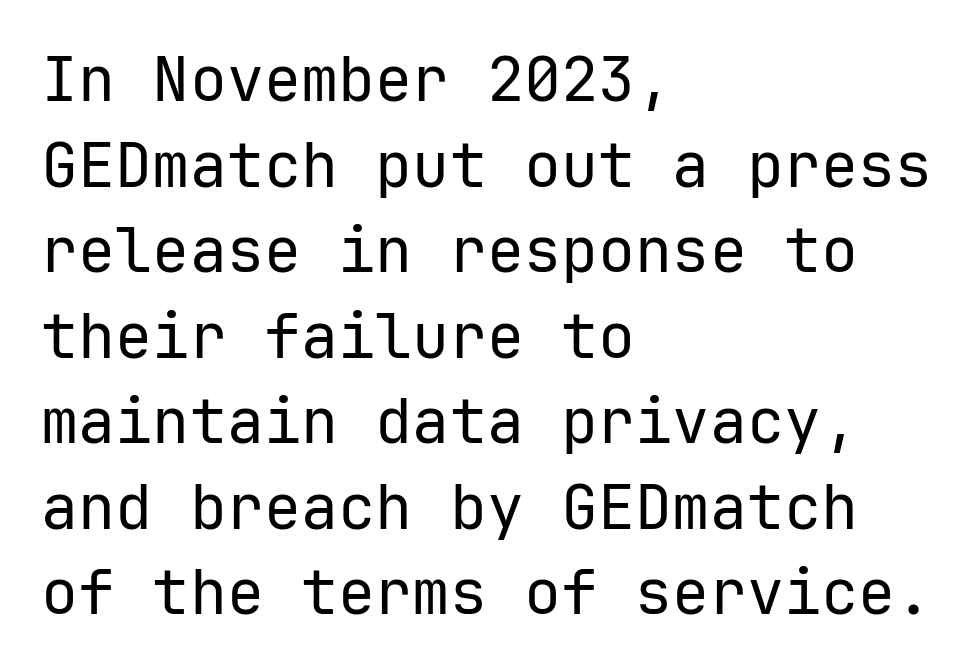
The image shows 62 px regular-weight sans-serif type, upright; set left-aligned, normal line spacing (1.38x), normal letter spacing, not underlined; low stroke contrast and a medium x-height.
